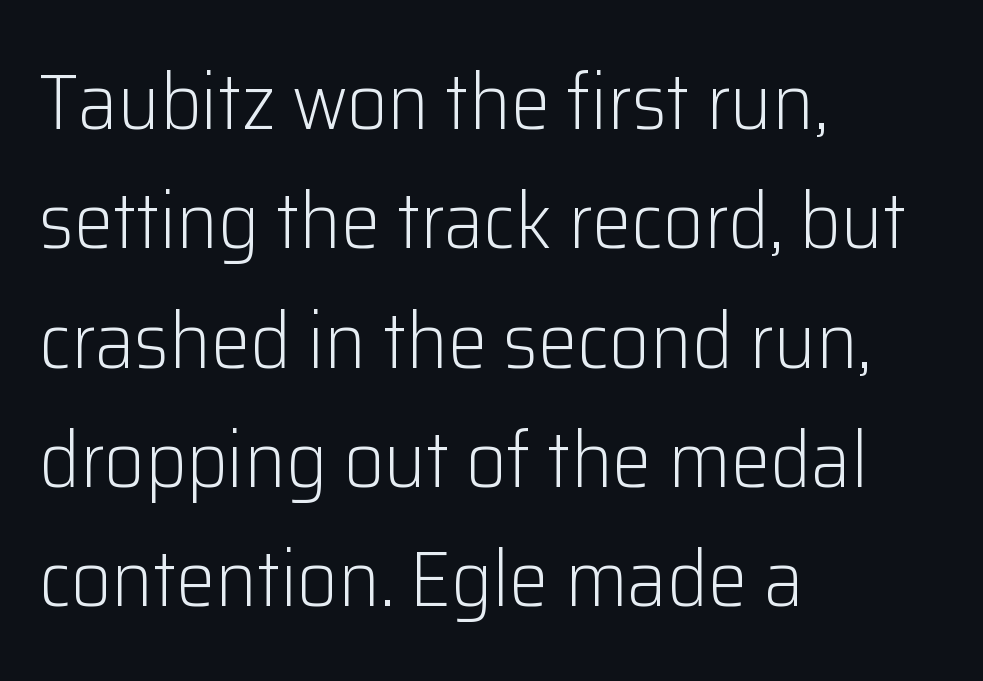
The image shows 79 px light sans-serif type, upright; set left-aligned, normal line spacing (1.51x), normal letter spacing, not underlined; low stroke contrast and a medium x-height.
